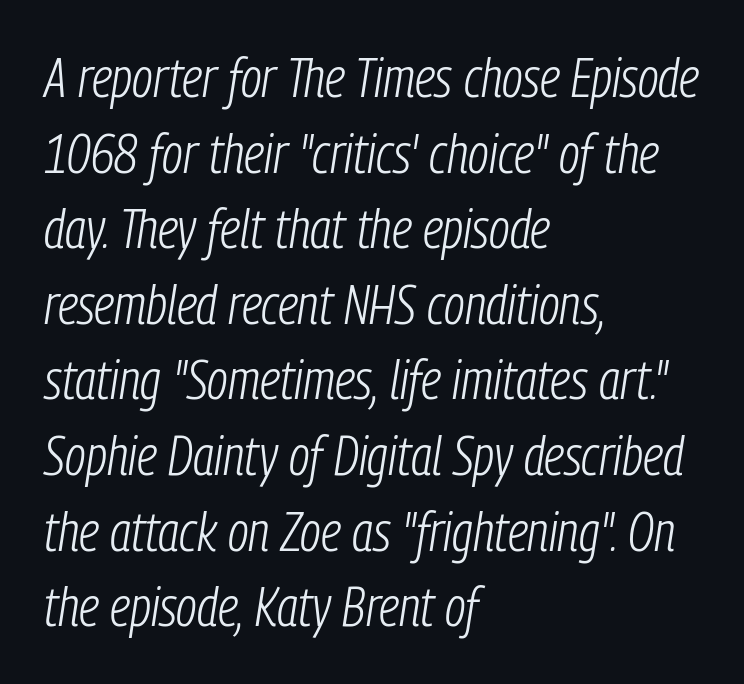
{"italic": "yes", "lean": "right", "slant_degrees": 9, "bold": "no", "weight": "light", "width": "condensed", "stroke_contrast": "low", "x_height": "medium", "monospaced": "no", "underline": "no", "align": "left", "line_spacing": "normal", "line_spacing_ratio": 1.4, "letter_spacing": "normal", "letter_spacing_em": 0.0, "glyph_px": 54}
